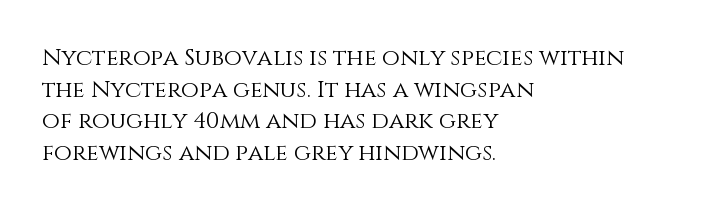
Q: Is the text bold? A: No.
Q: Is the text italic (slanted)? A: No, it is upright.
Q: Is the text underlined? A: No.
Q: How is the paragraph aligned? A: Left-aligned.
Q: Is the spacing between letters normal or unusually wide? A: Normal.
Q: Is the spacing between lines tight, normal or loose? A: Normal.
